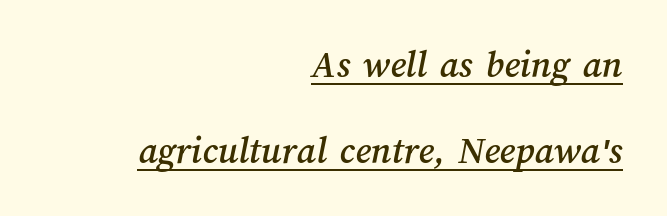
Teacher's note: observe the even right margin — that is flush-right alignment. Decoration check: the copy is underlined. Does the leading feel generous? Absolutely, it's lavish. Spacing between characters is what you'd get straight out of the box. The face used here is proportionally spaced, like ordinary book or web type.
